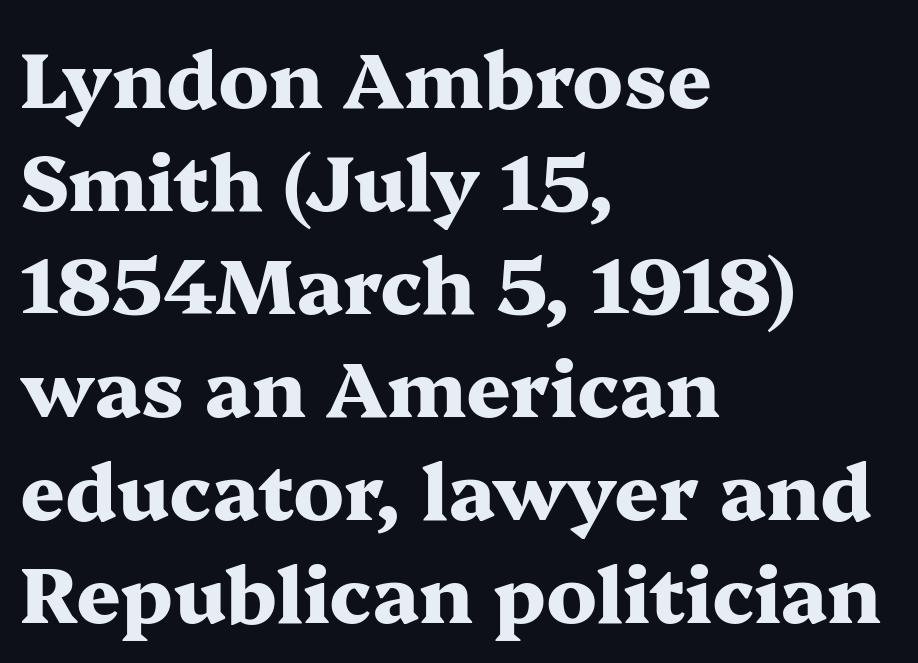
The image shows 78 px heavy, wide serif type, upright; set left-aligned, normal line spacing (1.32x), normal letter spacing, not underlined; medium stroke contrast and a medium x-height.
